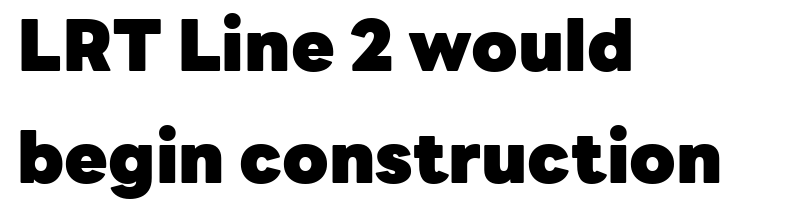
The lettering holds an erect, upright posture throughout. Nobody drew a line under any word here. Letterform terminals end flat and unadorned throughout the passage. The rendering anchors every line to the left-hand side. How are the letters spaced? Ordinarily, with no added tracking. A full-strength bold gives these letters their thick strokes.
